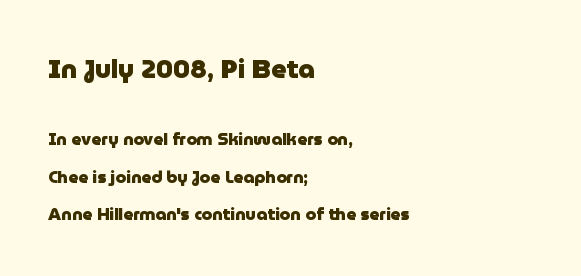
The image shows 26 px bold type, upright; set left-aligned, loose line spacing (2.18x), normal letter spacing, not underlined; the first (top) block is 1.53x larger.
